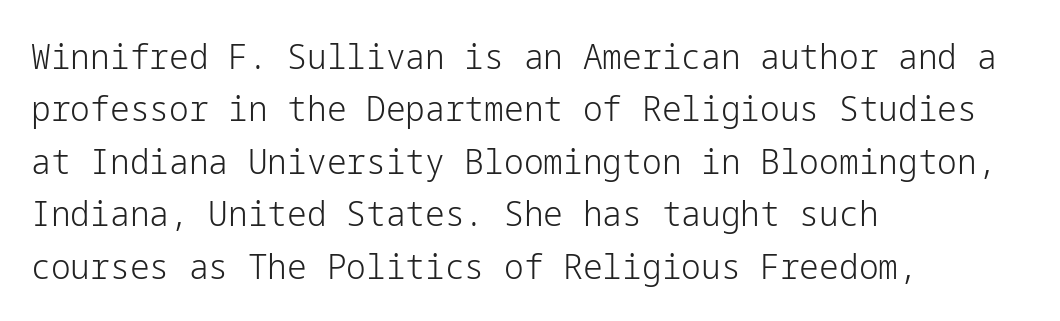
Q: Is the text bold? A: No.
Q: Is the text italic (slanted)? A: No, it is upright.
Q: Is the typeface a serif or a sans-serif typeface? A: Sans-serif.
Q: Is the text underlined? A: No.
Q: How is the paragraph aligned? A: Left-aligned.
Q: Is the spacing between letters normal or unusually wide? A: Normal.
Q: Is the spacing between lines tight, normal or loose? A: Normal.
Q: Width (condensed, normal, or wide)? A: Normal.
Q: Stroke contrast? A: Low.
Q: x-height? A: Medium.
